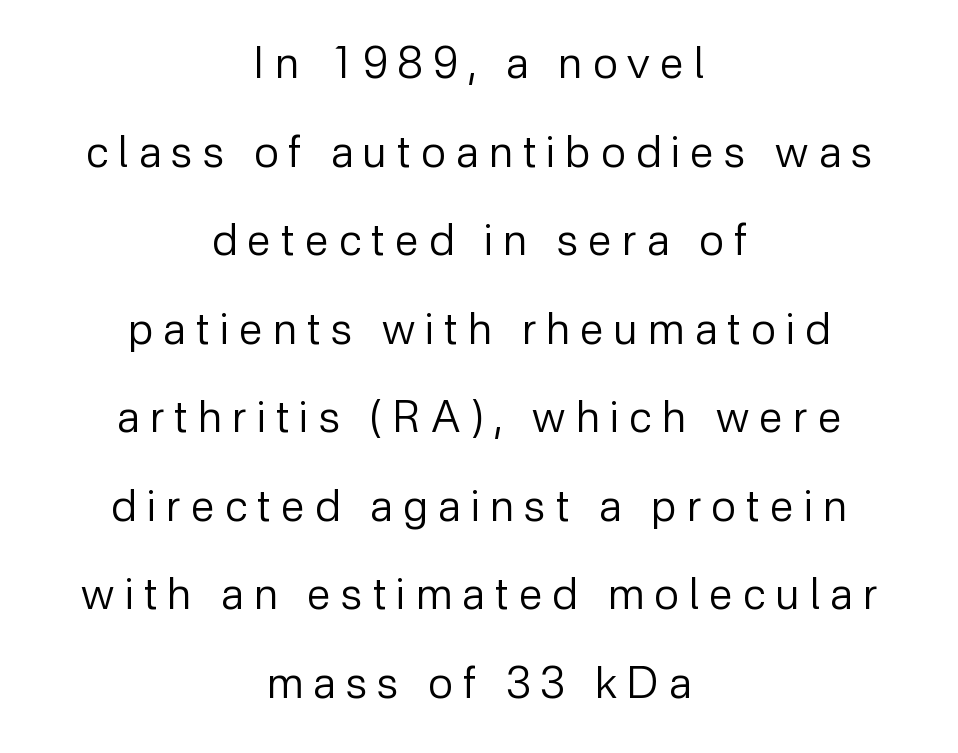
{"serif": "no", "italic": "no", "bold": "no", "weight": "regular", "width": "normal", "stroke_contrast": "low", "x_height": "medium", "monospaced": "no", "underline": "no", "align": "center", "line_spacing": "loose", "line_spacing_ratio": 2.06, "letter_spacing": "wide", "letter_spacing_em": 0.24, "glyph_px": 43}
